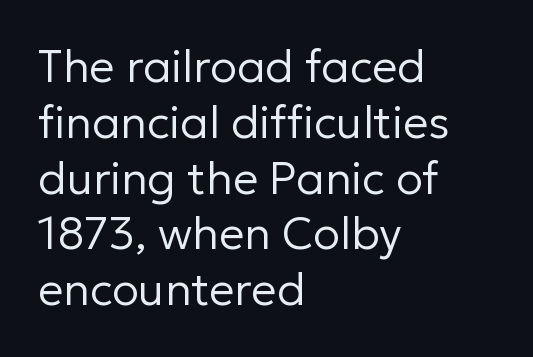
The lettering stays uniformly vertical, giving the passage a roman look. The string is rendered with underlining switched off. Every row of glyphs begins at an identical x-position on the left. Observe the absence of serifs on each vertical stroke in this sample. Unbolded letterforms with no extra heft.
